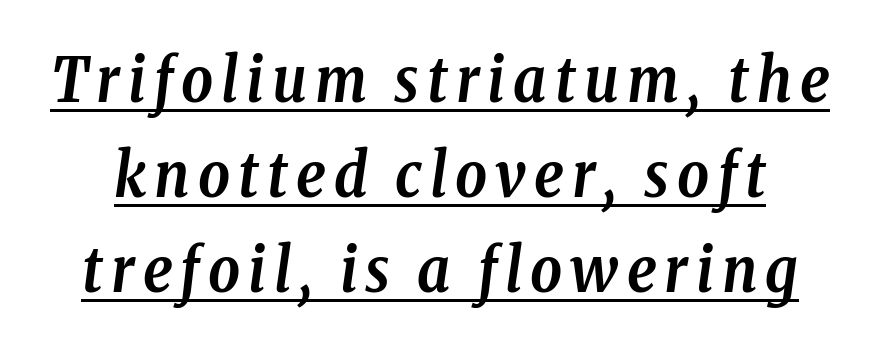
An italicized treatment has been applied to the whole sample. Compared with typical paragraphs, the rows here are spaced about the same. Students, observe the line beneath the letters — that is underlining. The glyphs in this specimen are seriffed. This sample has the flowing, uneven cadence of proportional lettering.
